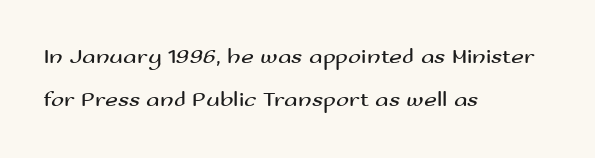
Q: Is the text bold? A: No.
Q: Is the text italic (slanted)? A: No, it is upright.
Q: Is the text underlined? A: No.
Q: How is the paragraph aligned? A: Left-aligned.
Q: Is the spacing between letters normal or unusually wide? A: Normal.
Q: Is the spacing between lines tight, normal or loose? A: Loose.
